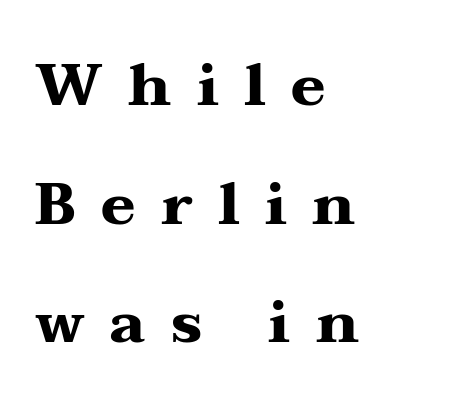
Descenders hang freely into open space. Every stem runs plumb, perpendicular to the baseline. The letters advance in unequal steps, a hallmark of proportional type. This sample uses a serif face.
